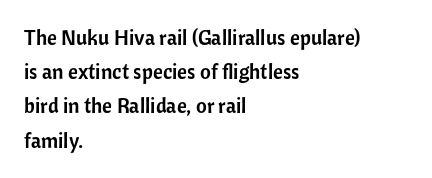
The image shows 21 px text type, upright; set left-aligned, normal line spacing (1.63x), normal letter spacing, not underlined.
